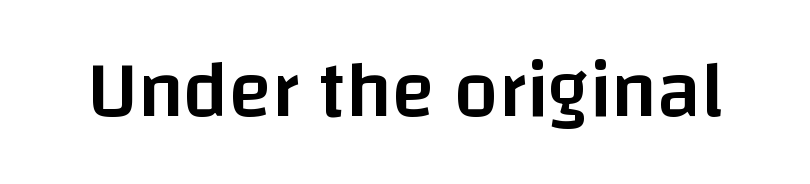
{"serif": "no", "italic": "no", "bold": "semi", "weight": "semibold", "width": "normal", "stroke_contrast": "low", "x_height": "large", "monospaced": "no", "underline": "no", "letter_spacing": "normal", "letter_spacing_em": 0.0, "glyph_px": 79}
